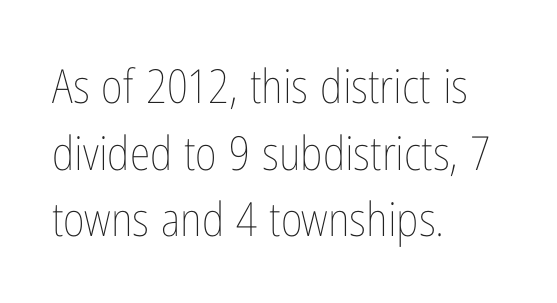
Q: Is the text bold? A: No.
Q: Is the text italic (slanted)? A: No, it is upright.
Q: Is the text underlined? A: No.
Q: How is the paragraph aligned? A: Left-aligned.
Q: Is the spacing between letters normal or unusually wide? A: Normal.
Q: Is the spacing between lines tight, normal or loose? A: Normal.
Q: Width (condensed, normal, or wide)? A: Condensed.
Q: Stroke contrast? A: Low.
Q: x-height? A: Medium.
Q: Monospaced? A: No.
